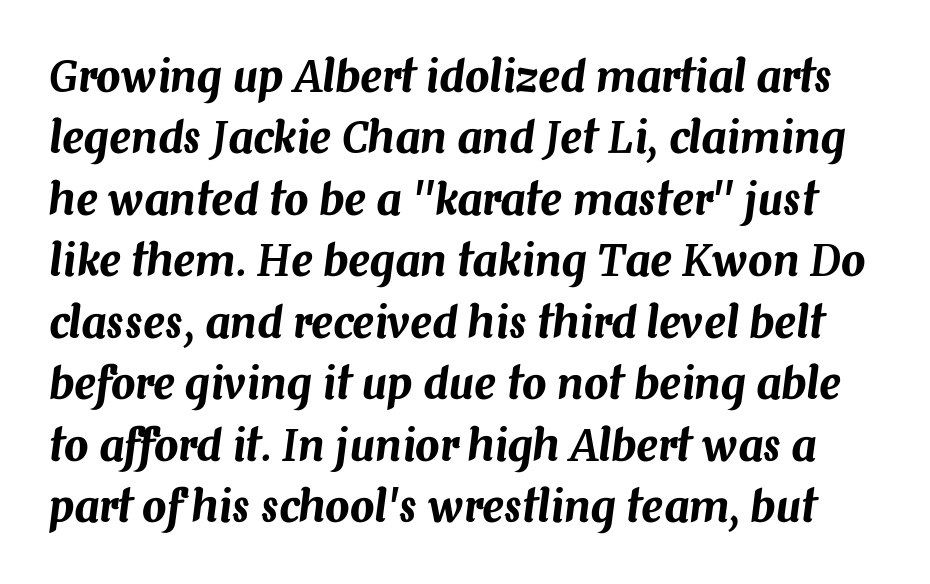
{"italic": "yes", "lean": "right", "slant_degrees": 7, "width": "normal", "stroke_contrast": "medium", "x_height": "medium", "monospaced": "no", "underline": "no", "line_spacing": "normal", "line_spacing_ratio": 1.43, "letter_spacing": "normal", "letter_spacing_em": 0.0, "glyph_px": 43}
